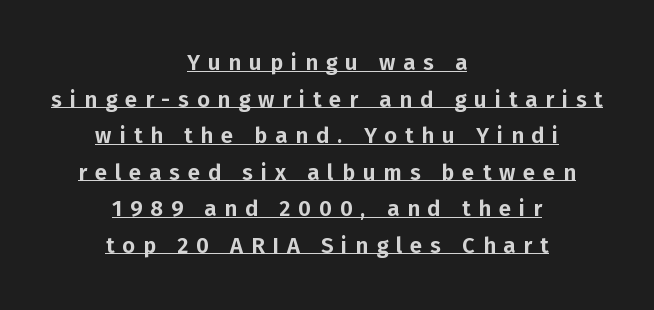
Q: Is the text italic (slanted)? A: No, it is upright.
Q: Is the text underlined? A: Yes.
Q: How is the paragraph aligned? A: Centered.
Q: Is the spacing between letters normal or unusually wide? A: Unusually wide.
Q: Is the spacing between lines tight, normal or loose? A: Normal.
